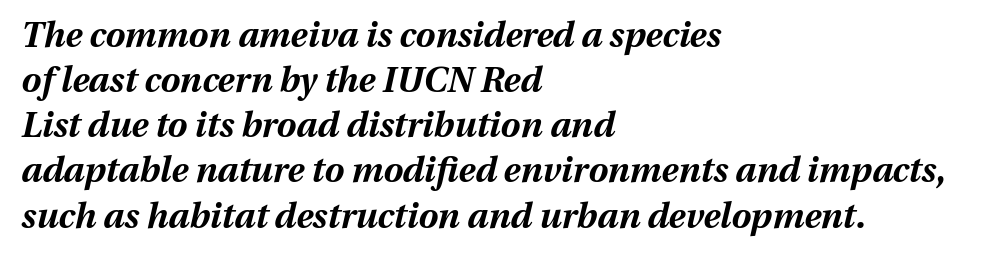
Q: Is the text bold? A: Yes.
Q: Is the text italic (slanted)? A: Yes, it leans right by about 13 degrees.
Q: Is the text underlined? A: No.
Q: How is the paragraph aligned? A: Left-aligned.
Q: Is the spacing between letters normal or unusually wide? A: Normal.
Q: Is the spacing between lines tight, normal or loose? A: Normal.
Q: Width (condensed, normal, or wide)? A: Normal.
Q: Stroke contrast? A: Medium.
Q: x-height? A: Medium.
Q: Monospaced? A: No.
